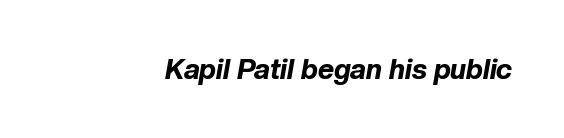
Proportional: the letters do not fall into vertical columns. Designer's note — italics engaged. Plain, unruled lines of type. The horizontal fit of the characters is conventional and even. This is heavy type, rendered in bold.
